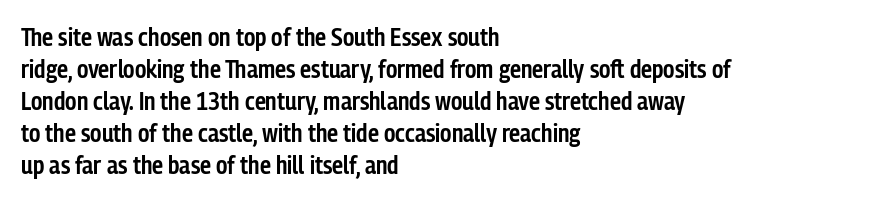
{"italic": "no", "bold": "semi", "underline": "no", "align": "left", "line_spacing": "normal", "line_spacing_ratio": 1.28, "letter_spacing": "normal", "letter_spacing_em": 0.0, "glyph_px": 25}
